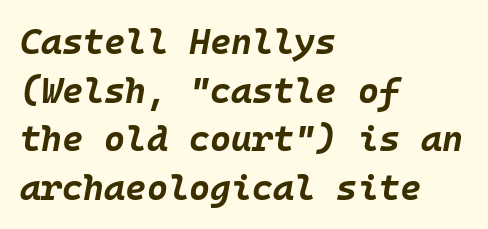
Q: Is the text bold? A: Yes.
Q: Is the text italic (slanted)? A: Yes, it leans right by about 10 degrees.
Q: Is the text underlined? A: No.
Q: How is the paragraph aligned? A: Left-aligned.
Q: Is the spacing between letters normal or unusually wide? A: Normal.
Q: Is the spacing between lines tight, normal or loose? A: Normal.
Q: Width (condensed, normal, or wide)? A: Normal.
Q: Stroke contrast? A: Low.
Q: x-height? A: Large.
Q: Monospaced? A: Yes.
